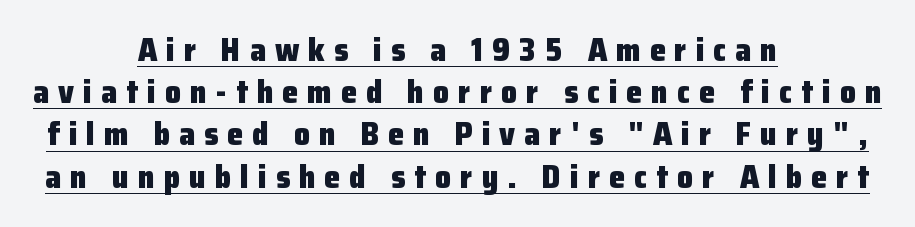
Q: Is the text bold? A: Yes.
Q: Is the text italic (slanted)? A: No, it is upright.
Q: Is the typeface a serif or a sans-serif typeface? A: Sans-serif.
Q: Is the text underlined? A: Yes.
Q: How is the paragraph aligned? A: Centered.
Q: Is the spacing between letters normal or unusually wide? A: Unusually wide.
Q: Is the spacing between lines tight, normal or loose? A: Normal.
Q: Width (condensed, normal, or wide)? A: Normal.
Q: Stroke contrast? A: Low.
Q: x-height? A: Medium.
Q: Monospaced? A: No.
